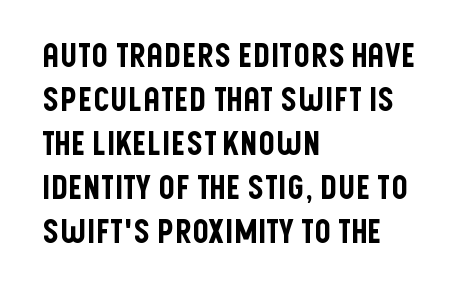
The image shows 33 px condensed sans-serif type, upright; set left-aligned, normal line spacing (1.33x), normal letter spacing, not underlined; low stroke contrast and a large x-height.
